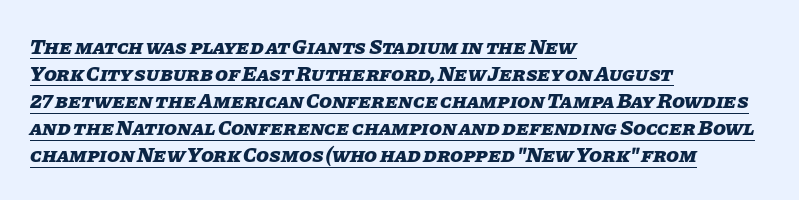
Left-aligned paragraph, ragged on the right. These words are printed bold, with thick strokes throughout. A typesetter would call this zero additional tracking. A typesetter would mark this as italic.
